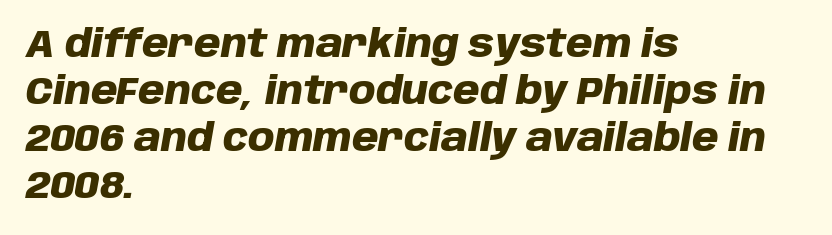
Q: Is the text bold? A: Yes.
Q: Is the text italic (slanted)? A: Yes, it leans right by about 10 degrees.
Q: Is the text underlined? A: No.
Q: How is the paragraph aligned? A: Left-aligned.
Q: Is the spacing between letters normal or unusually wide? A: Normal.
Q: Width (condensed, normal, or wide)? A: Normal.
Q: Stroke contrast? A: Low.
Q: x-height? A: Large.
Q: Monospaced? A: No.
